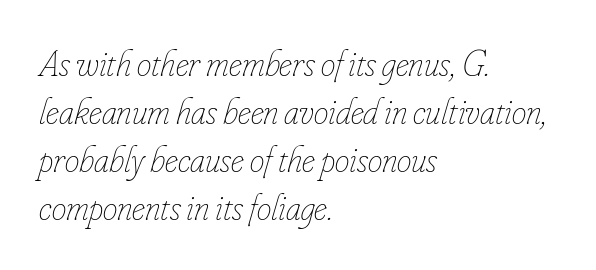
Q: Is the text bold? A: No.
Q: Is the text italic (slanted)? A: Yes, it leans right by about 16 degrees.
Q: Is the text underlined? A: No.
Q: How is the paragraph aligned? A: Left-aligned.
Q: Is the spacing between letters normal or unusually wide? A: Normal.
Q: Is the spacing between lines tight, normal or loose? A: Normal.
Q: Width (condensed, normal, or wide)? A: Condensed.
Q: Stroke contrast? A: Low.
Q: x-height? A: Small.
Q: Monospaced? A: No.
